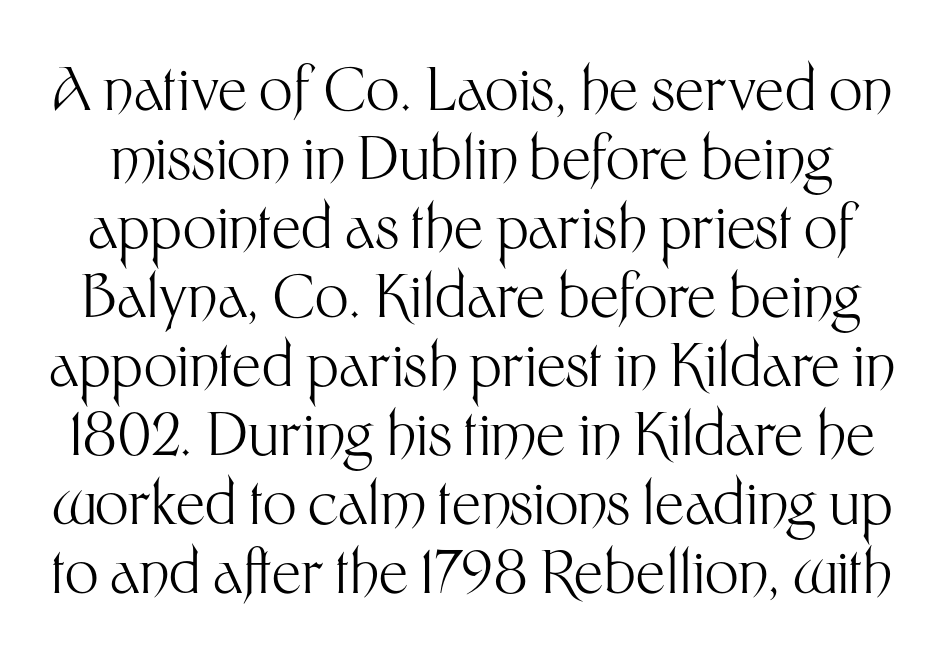
The image shows 59 px light sans-serif type, upright; set line spacing 1.17x, normal letter spacing, not underlined; medium stroke contrast and a medium x-height.
